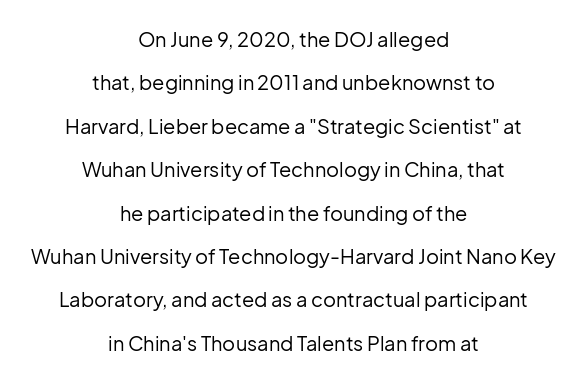
{"italic": "no", "bold": "no", "underline": "no", "align": "center", "line_spacing": "loose", "line_spacing_ratio": 2.17, "letter_spacing": "normal", "letter_spacing_em": 0.0, "glyph_px": 20}
